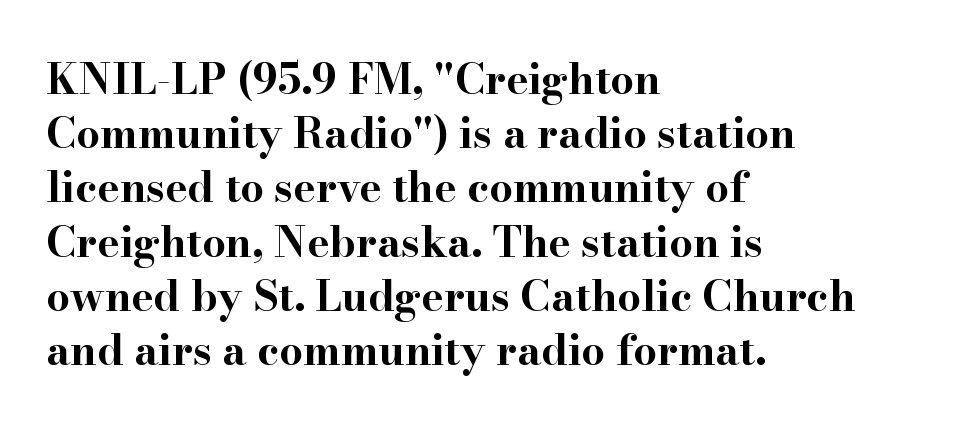
{"serif": "yes", "italic": "no", "bold": "yes", "weight": "bold", "width": "wide", "stroke_contrast": "high", "x_height": "small", "monospaced": "no", "underline": "no", "align": "left", "line_spacing": "normal", "line_spacing_ratio": 1.29, "letter_spacing": "normal", "letter_spacing_em": 0.0, "glyph_px": 42}
